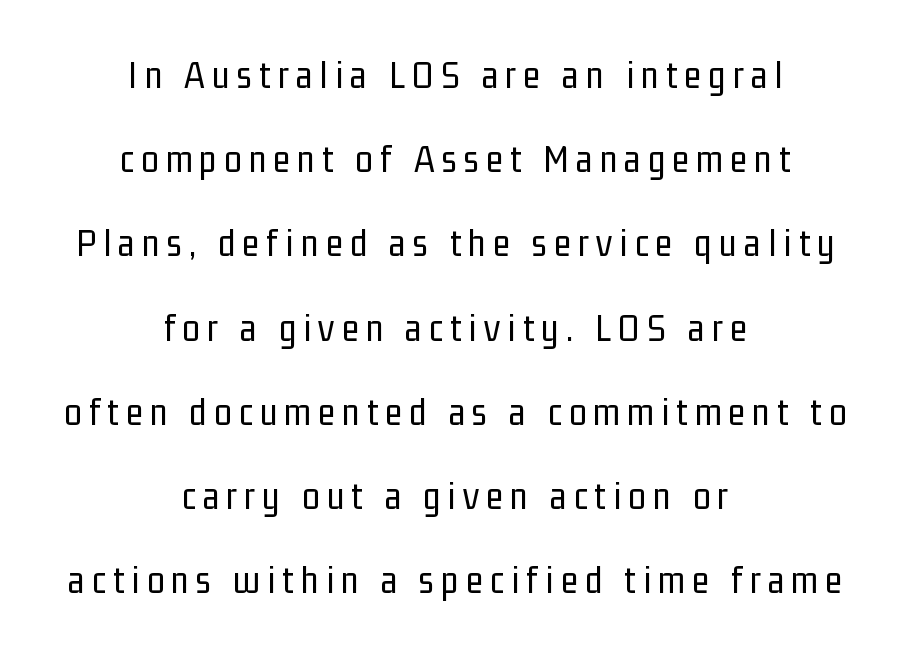
This rendering features lettering with no underline. Notice the wide empty band between every row — that's loose leading. These lines stack symmetrically, like a column narrowing and widening about its center. Vertical stems look standard width or narrower in stroke. When letters stand straight like this, we call the style roman or upright.
